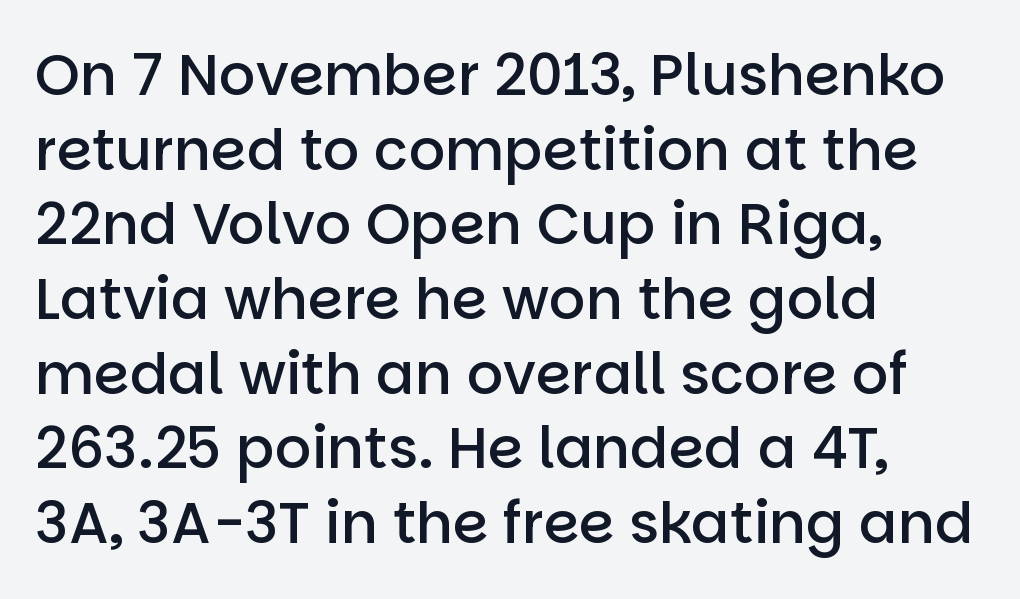
Proportional: the letters do not fall into vertical columns. Strokes here are thickened, but only to semibold level. The tracking reads as untouched default to a designer's eye. To sum up the face: it is a sans, with no serifs. Underline: absent. Each line starts at the same left margin while the right side varies.
